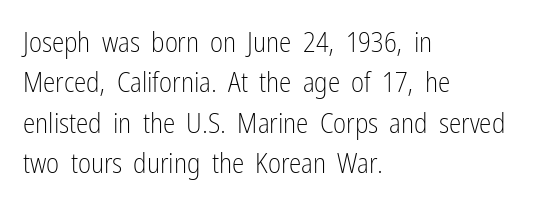
Q: Is the text bold? A: No.
Q: Is the text italic (slanted)? A: No, it is upright.
Q: Is the typeface a serif or a sans-serif typeface? A: Sans-serif.
Q: Is the text underlined? A: No.
Q: How is the paragraph aligned? A: Left-aligned.
Q: Is the spacing between letters normal or unusually wide? A: Normal.
Q: Is the spacing between lines tight, normal or loose? A: Normal.
Q: Width (condensed, normal, or wide)? A: Condensed.
Q: Stroke contrast? A: Low.
Q: x-height? A: Medium.
Q: Monospaced? A: No.
